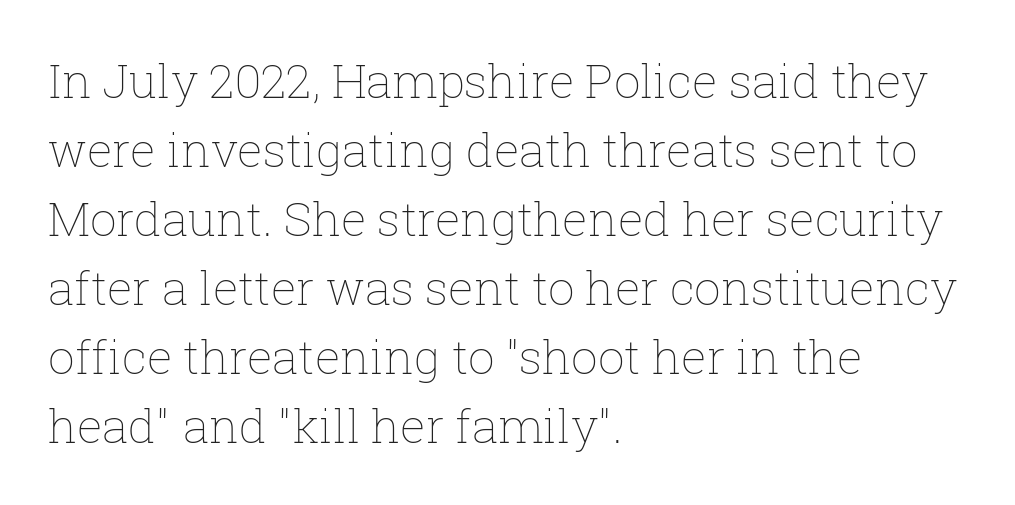
The image shows 47 px thin type, upright; set left-aligned, normal line spacing (1.47x), normal letter spacing, not underlined; low stroke contrast and a medium x-height.
